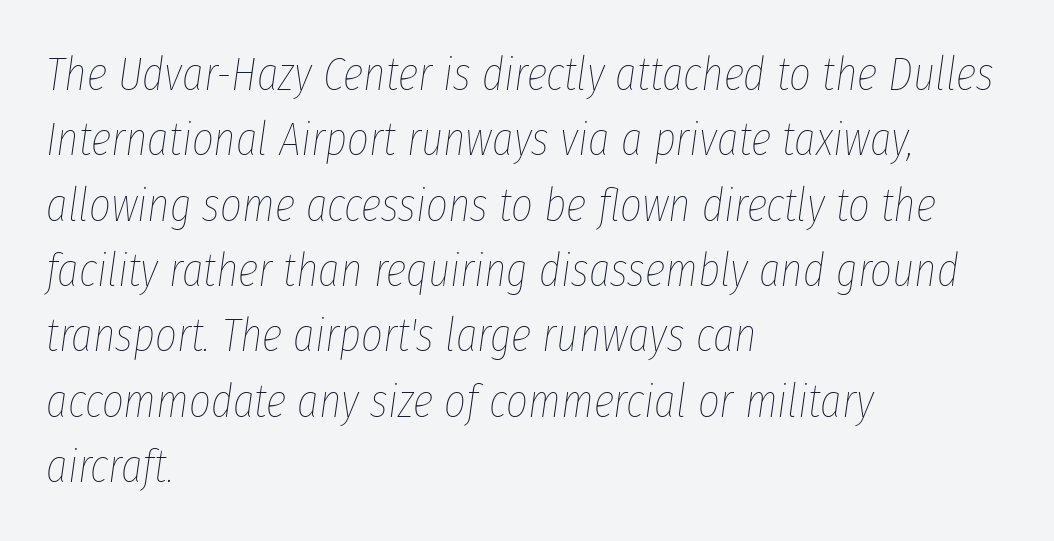
Q: Is the text bold? A: No.
Q: Is the text italic (slanted)? A: Yes, it leans right by about 8 degrees.
Q: Is the text underlined? A: No.
Q: How is the paragraph aligned? A: Left-aligned.
Q: Is the spacing between letters normal or unusually wide? A: Normal.
Q: Is the spacing between lines tight, normal or loose? A: Normal.
Q: Width (condensed, normal, or wide)? A: Condensed.
Q: Stroke contrast? A: Low.
Q: x-height? A: Medium.
Q: Monospaced? A: No.
